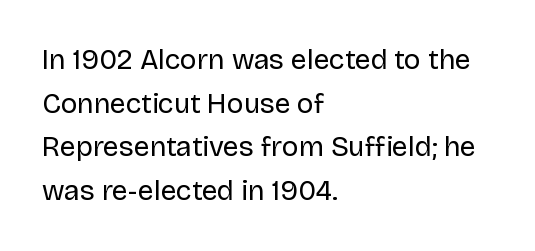
This sample uses plain, unmodified letter spacing. Nobody drew a line under any word here. This rendering employs a face without finishing strokes, i.e., a sans-serif. No chunkiness to these letters — they're not bold. Visually the block forms a straight wall on the left and a jagged coastline on the right.
